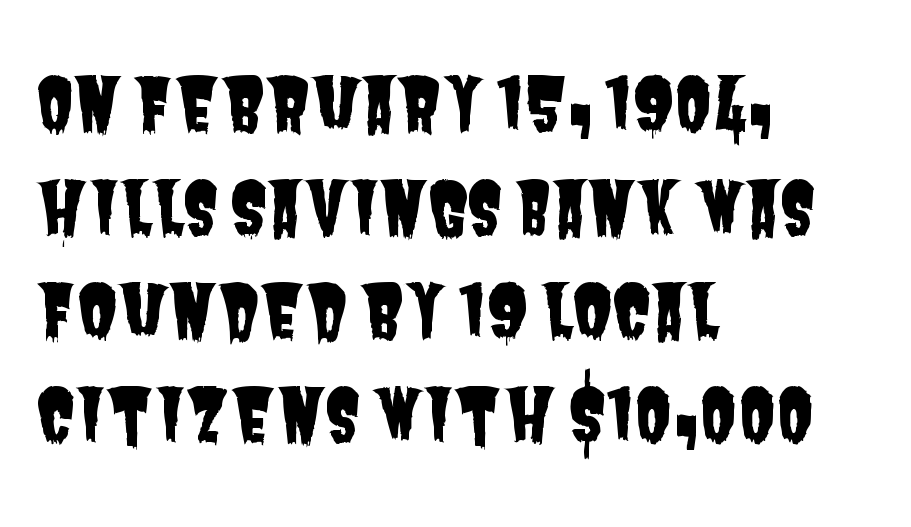
Q: Is the typeface a serif or a sans-serif typeface? A: Sans-serif.
Q: Is the text underlined? A: No.
Q: How is the paragraph aligned? A: Left-aligned.
Q: Is the spacing between letters normal or unusually wide? A: Normal.
Q: Is the spacing between lines tight, normal or loose? A: Normal.
Q: Width (condensed, normal, or wide)? A: Condensed.
Q: Stroke contrast? A: Low.
Q: x-height? A: Large.
Q: Monospaced? A: No.
